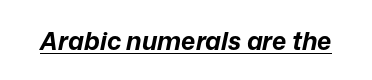
Q: Is the text bold? A: Yes.
Q: Is the text italic (slanted)? A: Yes, it leans right by about 12 degrees.
Q: Is the text underlined? A: Yes.
Q: Is the spacing between letters normal or unusually wide? A: Normal.
